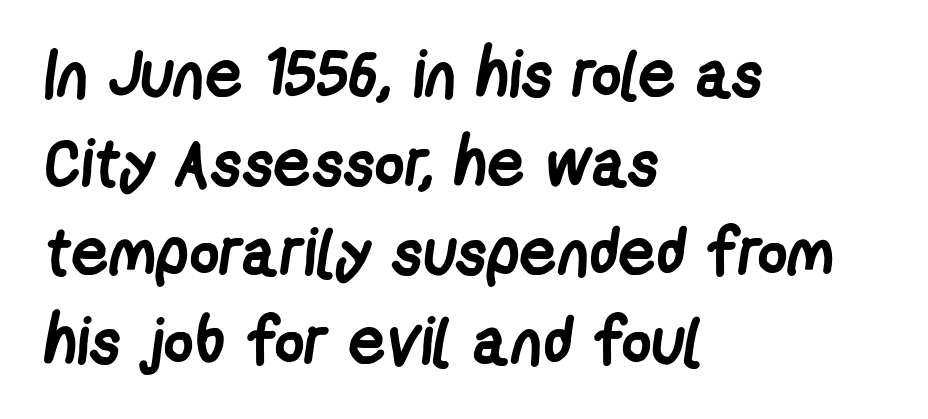
Underline: absent. The letters advance in unequal steps, a hallmark of proportional type. The line-height multiplier appears to be the usual default. The typeface chosen for these lines omits serifs. The ragged edge is on the right, which tells us the setting is flush left. Typographic density is high because the face is bold.
